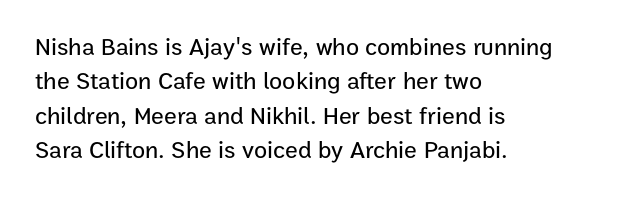
{"italic": "no", "underline": "no", "align": "left", "line_spacing": "normal", "line_spacing_ratio": 1.43, "letter_spacing": "normal", "letter_spacing_em": 0.0, "glyph_px": 24}
